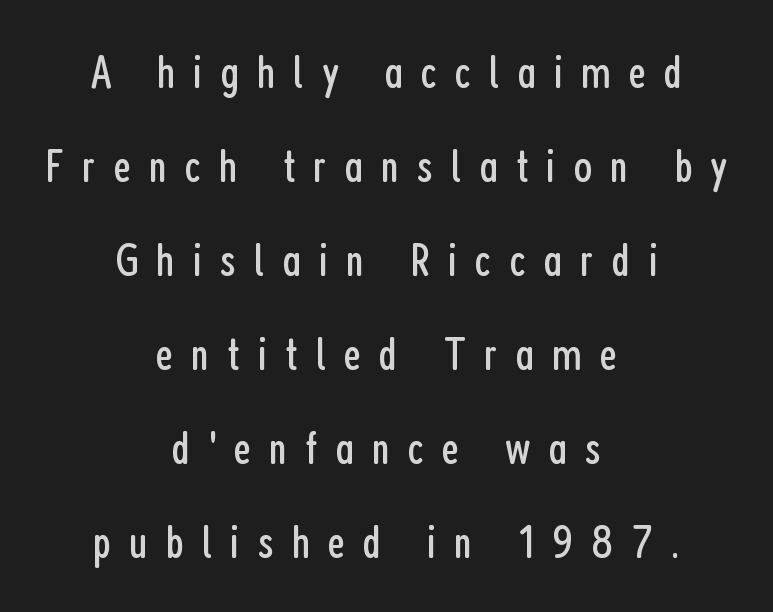
Notice how the stems are strictly vertical — no italics here. The font sits on the lighter half of the weight spectrum, regular included. Character widths vary here, with narrow letters taking less room than wide ones. The face used here is rendered with a markedly widened letterfit. The type family on display is of the sans-serif kind. The words here are not underlined.
